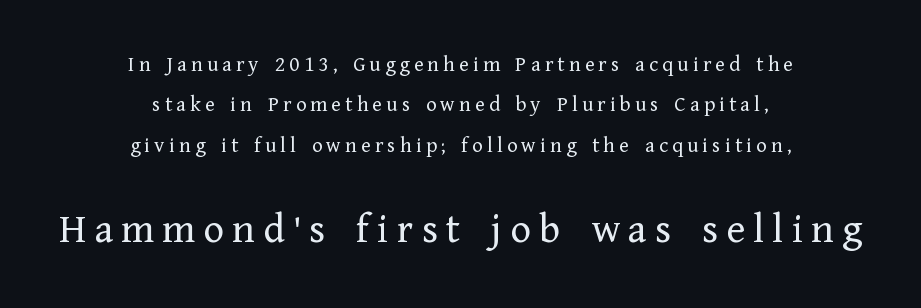
The image shows 43 px regular-weight serif type, upright; set centered, line spacing 1.83x, not underlined; the second (bottom) block is 1.95x larger; low stroke contrast and a medium x-height.
